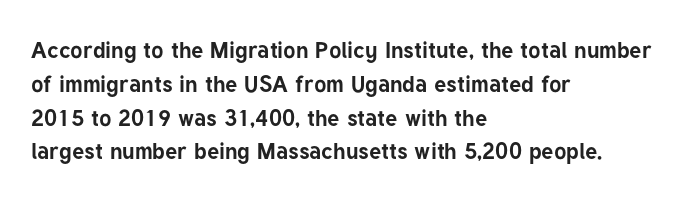
Bold? Absolutely — the strokes are thick and heavy. The setting favours the left margin, as ordinary paragraphs usually do. The font's upright variant was chosen for this text. A bare baseline throughout the passage. Vertical spacing — default.
